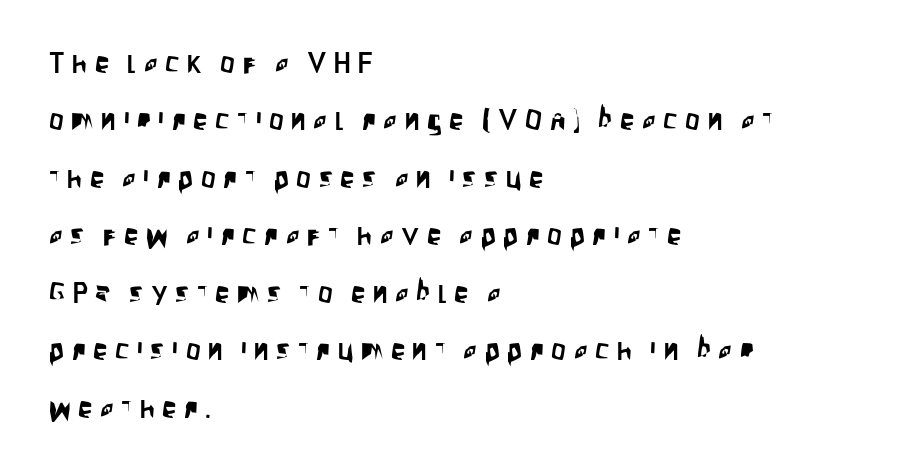
Proportional: the letters do not fall into vertical columns. Teacher's note: observe the even left margin — that is flush-left alignment. Vertical spacing — loose. The letters are spread apart with noticeably loose tracking. Honestly, there is no underline to notice here at all. You can tell it's not italic because the verticals are truly vertical.
